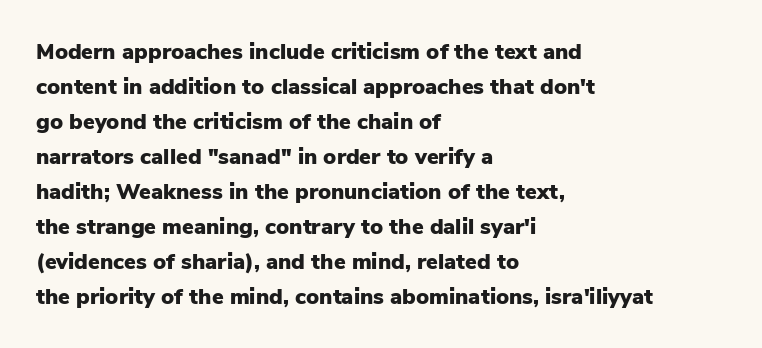
{"italic": "no", "bold": "yes", "underline": "no", "align": "left", "line_spacing": "normal", "line_spacing_ratio": 1.59, "letter_spacing": "normal", "letter_spacing_em": 0.0, "glyph_px": 22}
